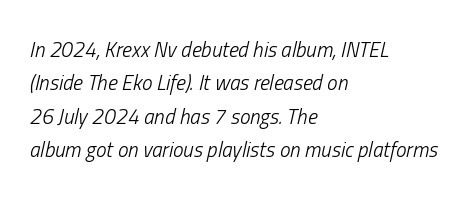
The image shows 21 px text type, italic (leaning right); set left-aligned, normal line spacing (1.59x), normal letter spacing, not underlined.
